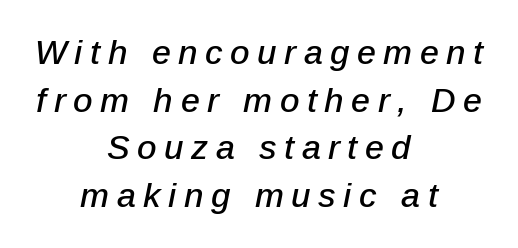
The image shows 34 px text type, italic (leaning right); set centered, normal line spacing (1.4x), unusually wide letter spacing (+0.22 em), not underlined; low stroke contrast and a medium x-height.
